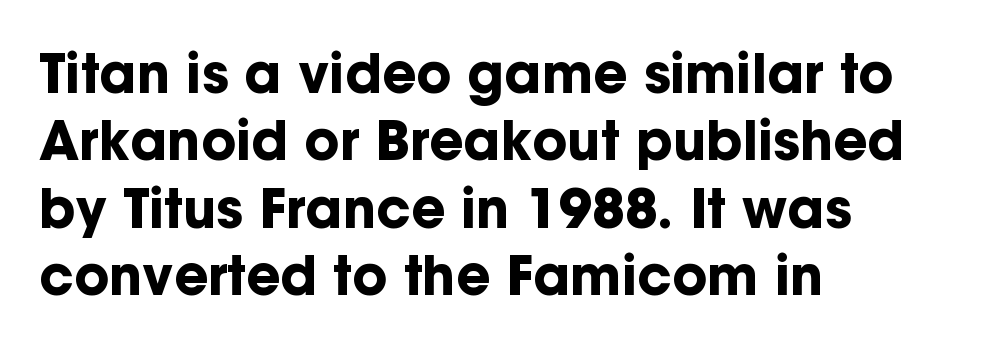
Q: Is the text bold? A: Yes.
Q: Is the text italic (slanted)? A: No, it is upright.
Q: Is the typeface a serif or a sans-serif typeface? A: Sans-serif.
Q: Is the text underlined? A: No.
Q: How is the paragraph aligned? A: Left-aligned.
Q: Is the spacing between letters normal or unusually wide? A: Normal.
Q: Is the spacing between lines tight, normal or loose? A: Normal.
Q: Width (condensed, normal, or wide)? A: Normal.
Q: Stroke contrast? A: Low.
Q: x-height? A: Medium.
Q: Monospaced? A: No.
